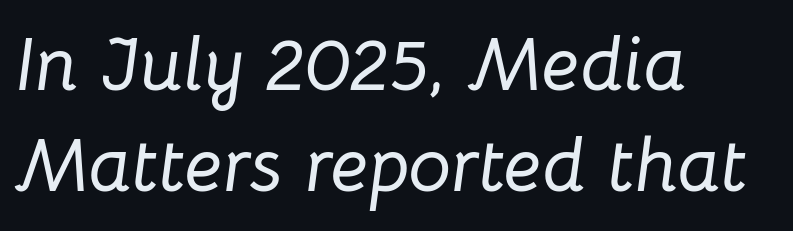
Q: Is the text italic (slanted)? A: Yes, it leans right by about 8 degrees.
Q: Is the text underlined? A: No.
Q: How is the paragraph aligned? A: Left-aligned.
Q: Is the spacing between letters normal or unusually wide? A: Normal.
Q: Is the spacing between lines tight, normal or loose? A: Normal.
Q: Width (condensed, normal, or wide)? A: Normal.
Q: Stroke contrast? A: Low.
Q: x-height? A: Medium.
Q: Monospaced? A: No.
